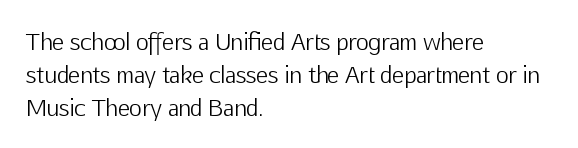
{"italic": "no", "bold": "no", "underline": "no", "align": "left", "line_spacing": "normal", "line_spacing_ratio": 1.49, "letter_spacing": "normal", "letter_spacing_em": 0.0, "glyph_px": 22}
